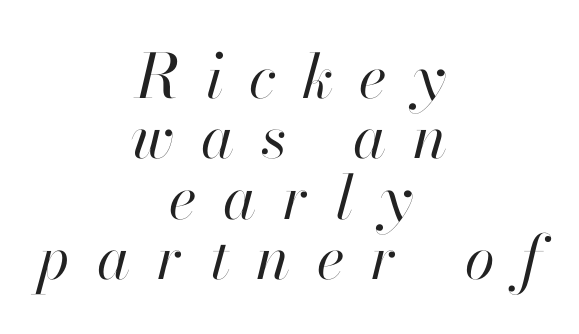
{"italic": "yes", "lean": "right", "slant_degrees": 13, "bold": "no", "weight": "regular", "width": "normal", "stroke_contrast": "high", "x_height": "small", "monospaced": "no", "underline": "no", "align": "center", "line_spacing": "tight", "line_spacing_ratio": 0.99, "letter_spacing": "wide", "letter_spacing_em": 0.43, "glyph_px": 61}
